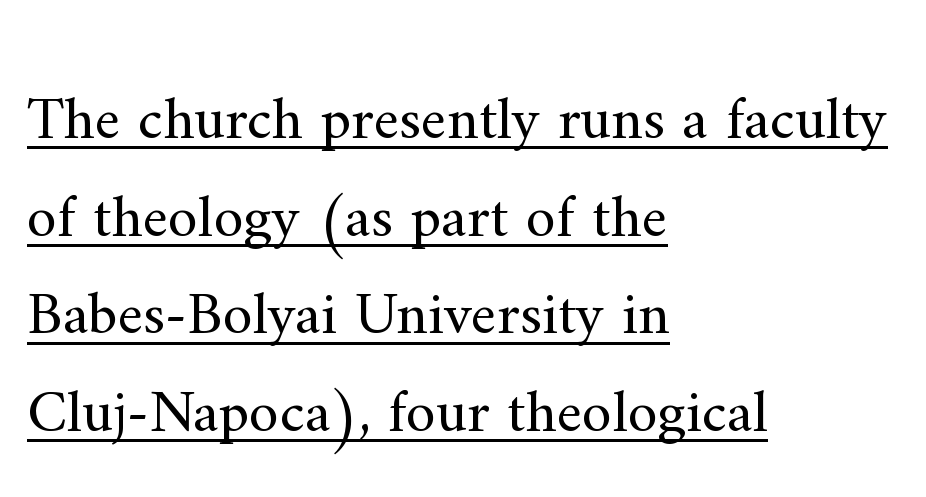
Q: Is the text bold? A: No.
Q: Is the text italic (slanted)? A: No, it is upright.
Q: Is the typeface a serif or a sans-serif typeface? A: Serif.
Q: Is the text underlined? A: Yes.
Q: How is the paragraph aligned? A: Left-aligned.
Q: Is the spacing between letters normal or unusually wide? A: Normal.
Q: Is the spacing between lines tight, normal or loose? A: Normal.
Q: Width (condensed, normal, or wide)? A: Normal.
Q: Stroke contrast? A: Medium.
Q: x-height? A: Small.
Q: Monospaced? A: No.
